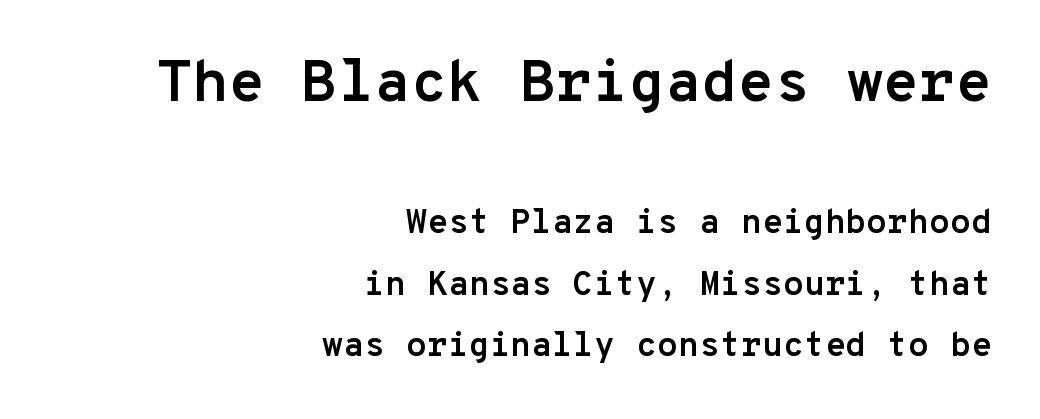
Notice how the stems are strictly vertical — no italics here. A typesetter would call this zero additional tracking. Nobody drew a line under any word here. Is the type bold? Yes — the strokes are clearly thick and heavy. What kind of face is this? One without serifs — a sans.
